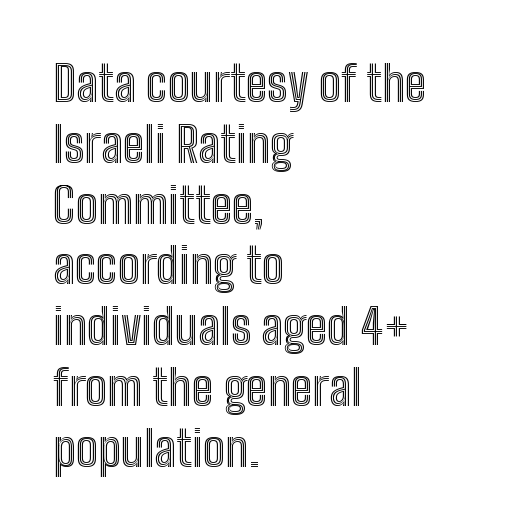
Vertical strokes here are truly vertical. The horizontal fit of the characters is conventional and even. The passage shown is typed in a proportional face where columns would drift. Does the copy run flush right? No — it runs flush left. Quick note: underline off.
